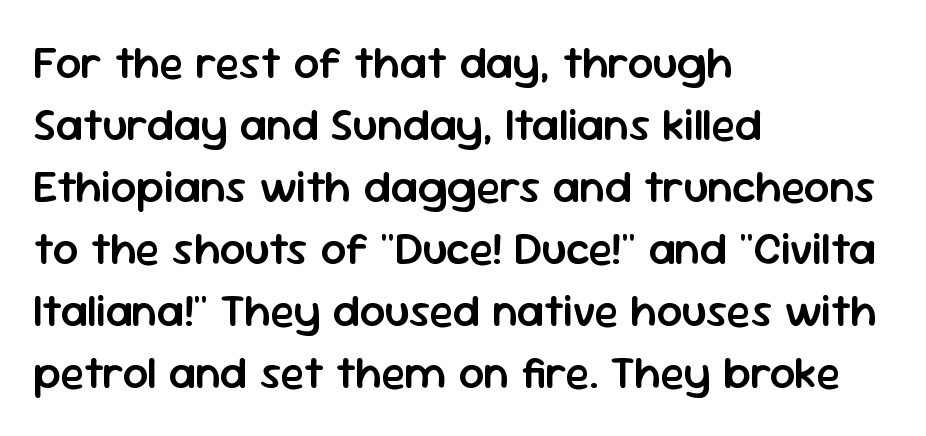
The space between consecutive lines is moderate. The rendering shows plain stroke endings on the letterforms — a sans-serif design. Character widths vary here, with narrow letters taking less room than wide ones. A semibold gives these letters moderate extra thickness, short of bold.
